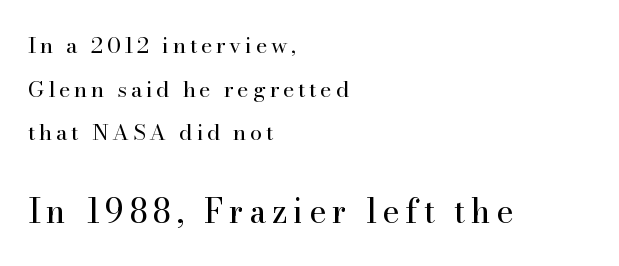
Q: Is the text bold? A: No.
Q: Is the text italic (slanted)? A: No, it is upright.
Q: Is the typeface a serif or a sans-serif typeface? A: Serif.
Q: Is the text underlined? A: No.
Q: How is the paragraph aligned? A: Left-aligned.
Q: Is the spacing between lines tight, normal or loose? A: Loose.
Q: Which block of text is set in a larger size, the first (top) or the second (bottom)? A: The second (bottom) one.
Q: Width (condensed, normal, or wide)? A: Normal.
Q: Stroke contrast? A: High.
Q: x-height? A: Small.
Q: Monospaced? A: No.
